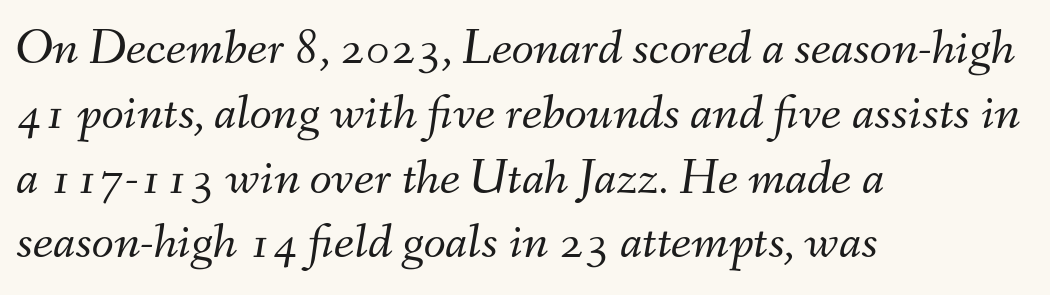
A student would call this left alignment; a typographer would say flush left, rag right. You could not count columns in this text — the font is proportionally spaced. Compared with ordinary roman type, these characters are visibly tilted. Unmarked baselines from the first word to the last. The line texture is even and compact thanks to regular tracking.
